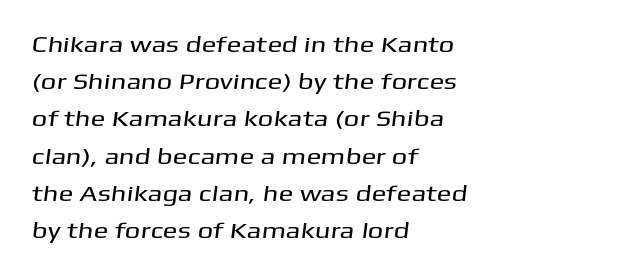
The setting favours the left margin, as ordinary paragraphs usually do. The passage shown stacks its lines at a standard gap. Spacing between characters is what you'd get straight out of the box. Letters rest on an invisible, unmarked baseline.
